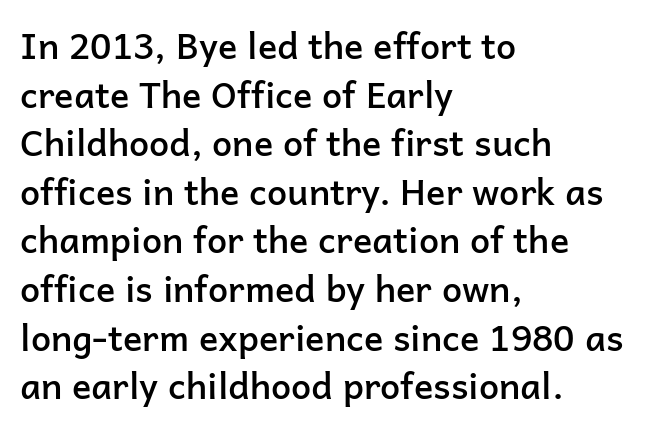
{"serif": "no", "italic": "no", "bold": "semi", "weight": "semibold", "width": "normal", "stroke_contrast": "low", "x_height": "medium", "monospaced": "no", "underline": "no", "align": "left", "line_spacing": "normal", "line_spacing_ratio": 1.35, "letter_spacing": "normal", "letter_spacing_em": 0.0, "glyph_px": 36}
